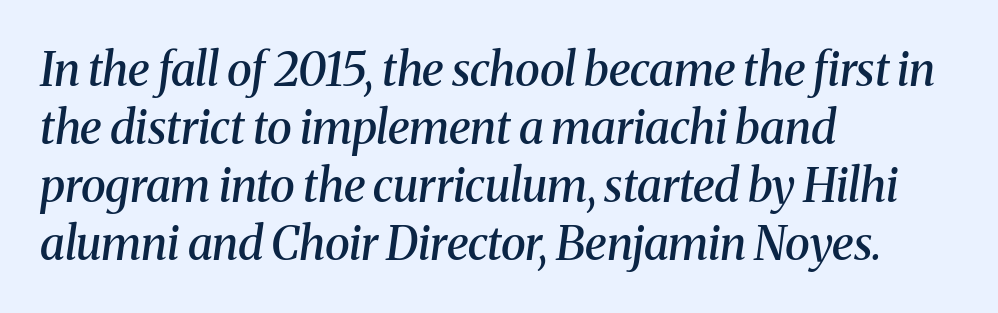
{"serif": "yes", "italic": "yes", "lean": "right", "slant_degrees": 8, "bold": "semi", "weight": "semibold", "width": "normal", "stroke_contrast": "medium", "x_height": "medium", "monospaced": "no", "underline": "no", "align": "left", "line_spacing": "normal", "line_spacing_ratio": 1.26, "letter_spacing": "normal", "letter_spacing_em": 0.0, "glyph_px": 46}
